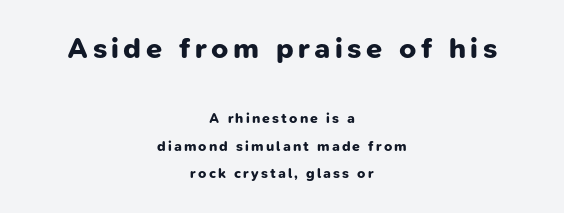
The image shows 29 px bold sans-serif type; set centered, loose line spacing (1.94x), not underlined; the first (top) block is 2.07x larger; low stroke contrast and a medium x-height.
